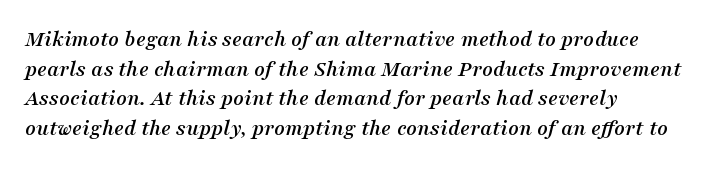
{"italic": "yes", "lean": "right", "slant_degrees": 16, "underline": "no", "align": "left", "line_spacing": "normal", "line_spacing_ratio": 1.29, "letter_spacing": "normal", "letter_spacing_em": 0.0, "glyph_px": 23}
